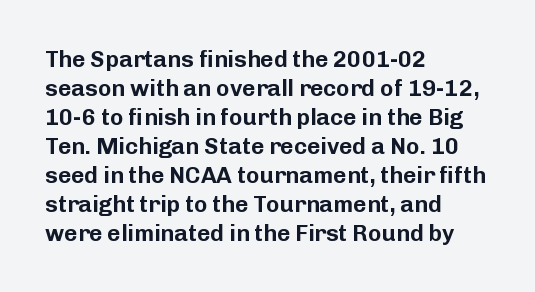
Posture: straight, roman, zero tilt. The passage shown is not underscored anywhere. The rendering anchors every line to the left-hand side. The gaps between neighbouring characters are ordinary and unremarkable.
